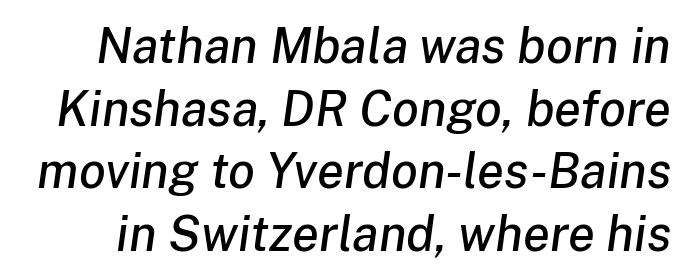
The image shows 49 px text type, italic (leaning right); set normal line spacing (1.28x), normal letter spacing, not underlined; low stroke contrast and a medium x-height.
